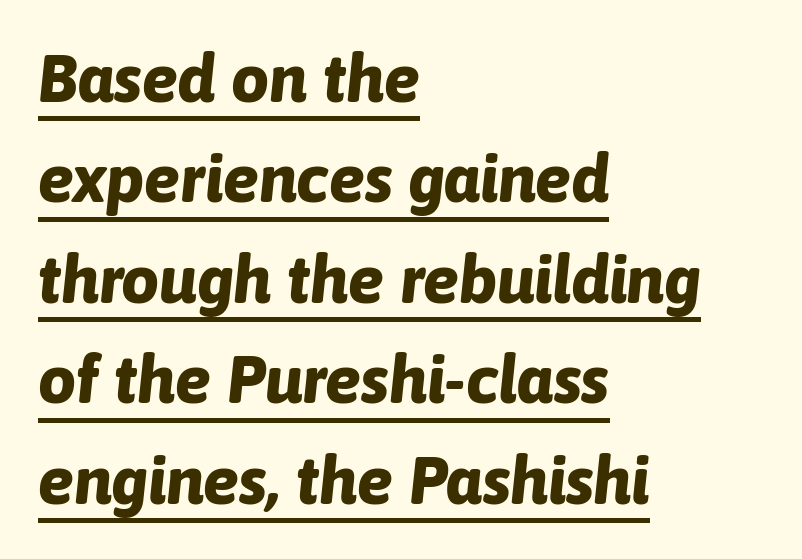
Q: Is the text bold? A: Yes.
Q: Is the text italic (slanted)? A: Yes, it leans right by about 6 degrees.
Q: Is the text underlined? A: Yes.
Q: How is the paragraph aligned? A: Left-aligned.
Q: Is the spacing between letters normal or unusually wide? A: Normal.
Q: Is the spacing between lines tight, normal or loose? A: Normal.
Q: Width (condensed, normal, or wide)? A: Normal.
Q: Stroke contrast? A: Low.
Q: x-height? A: Medium.
Q: Monospaced? A: No.
